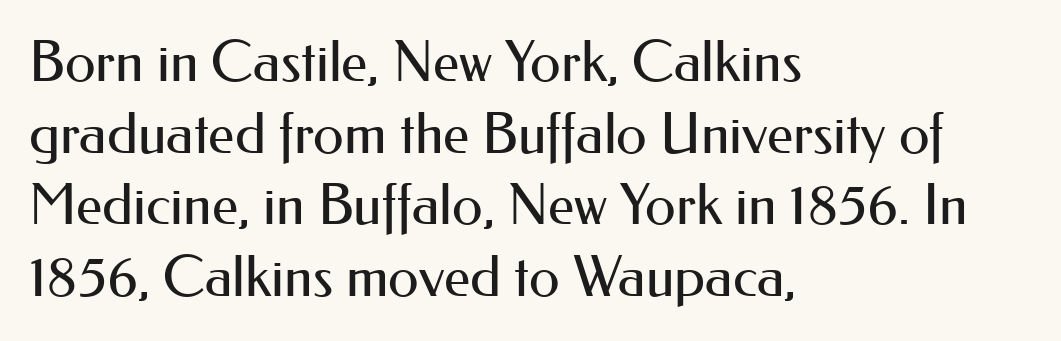
This rendering uses left alignment, leaving the right contour irregular. Underlining? Definitely not there. The font sits on the lighter half of the weight spectrum, regular included. Serifs: no, the terminals of the letterforms are clean. Students, note that the glyphs here touch the page at normal intervals.
